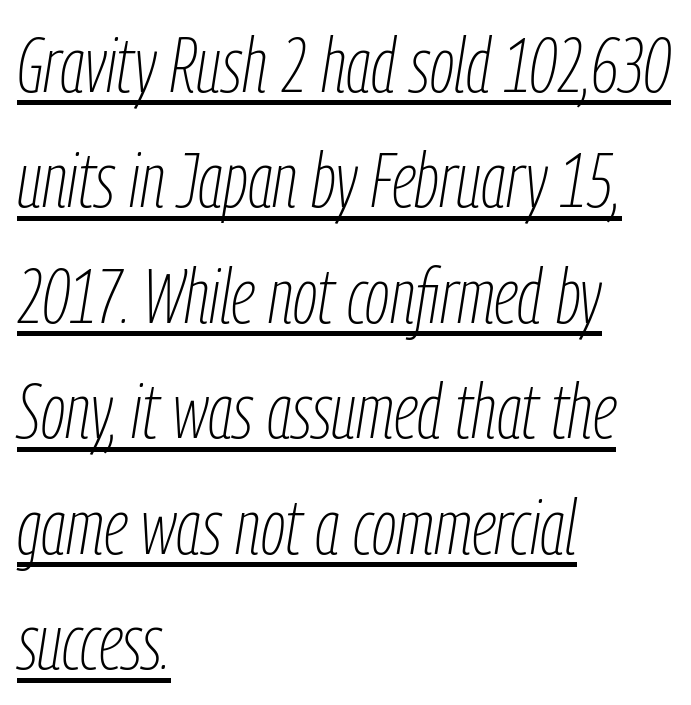
Q: Is the text bold? A: No.
Q: Is the text italic (slanted)? A: Yes, it leans right by about 9 degrees.
Q: Is the text underlined? A: Yes.
Q: How is the paragraph aligned? A: Left-aligned.
Q: Is the spacing between letters normal or unusually wide? A: Normal.
Q: Is the spacing between lines tight, normal or loose? A: Normal.
Q: Width (condensed, normal, or wide)? A: Condensed.
Q: Stroke contrast? A: Low.
Q: x-height? A: Medium.
Q: Monospaced? A: No.
